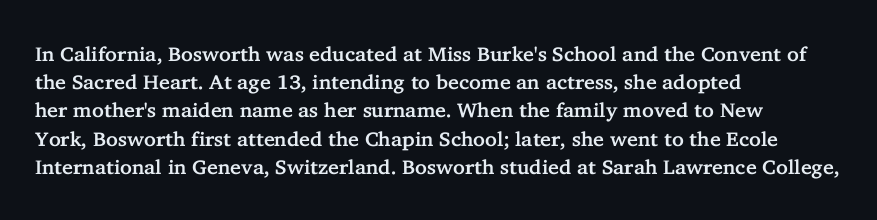
The image shows 20 px text type, upright; set left-aligned, normal line spacing (1.41x), normal letter spacing, not underlined.
